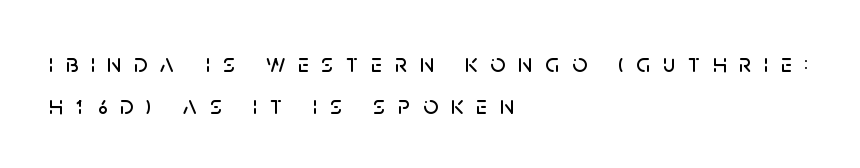
{"italic": "no", "underline": "no", "align": "left", "line_spacing": "normal", "line_spacing_ratio": 1.63, "letter_spacing": "wide", "letter_spacing_em": 0.49, "glyph_px": 26}
